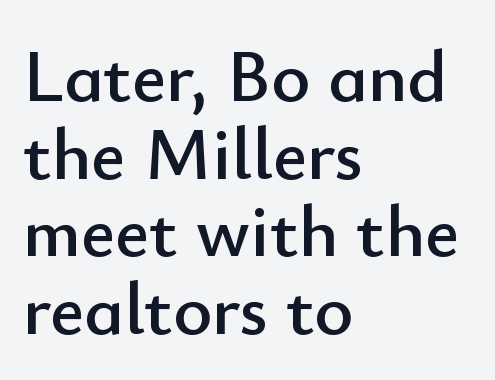
{"serif": "no", "italic": "no", "width": "normal", "stroke_contrast": "low", "x_height": "small", "monospaced": "no", "underline": "no", "align": "left", "line_spacing": "tight", "line_spacing_ratio": 1.05, "letter_spacing": "normal", "letter_spacing_em": 0.0, "glyph_px": 74}
